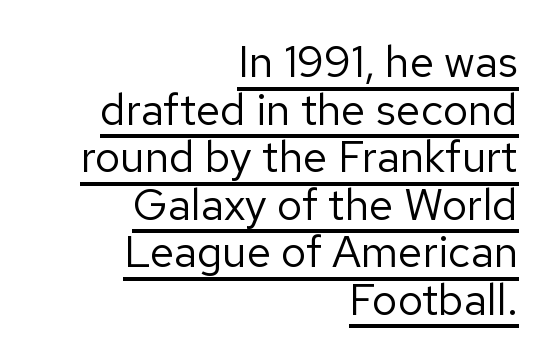
{"serif": "no", "italic": "no", "bold": "no", "weight": "regular", "width": "normal", "stroke_contrast": "low", "x_height": "medium", "monospaced": "no", "underline": "yes", "align": "right", "line_spacing": "tight", "line_spacing_ratio": 1.08, "letter_spacing": "normal", "letter_spacing_em": 0.0, "glyph_px": 44}
